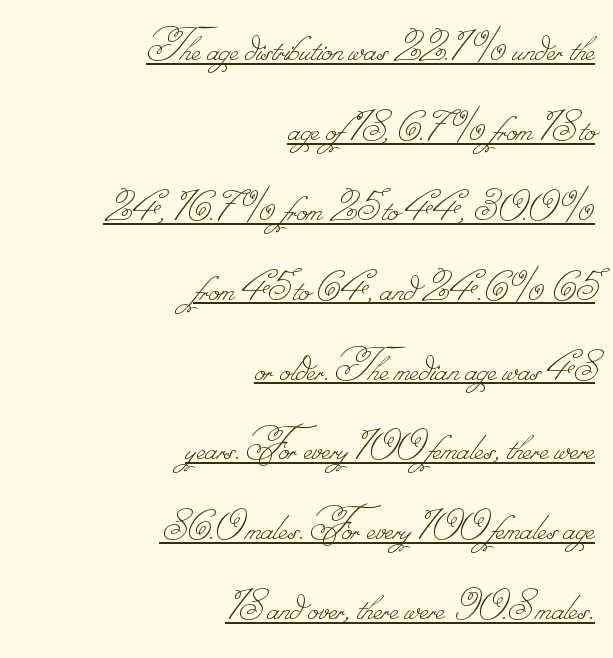
Varying glyph widths throughout — classic text-font behaviour. Does the leading feel generous? No, just average. Is the type heavy? It reads as light-to-regular instead. Is the letter spacing exaggerated? No — it looks like the ordinary default.
